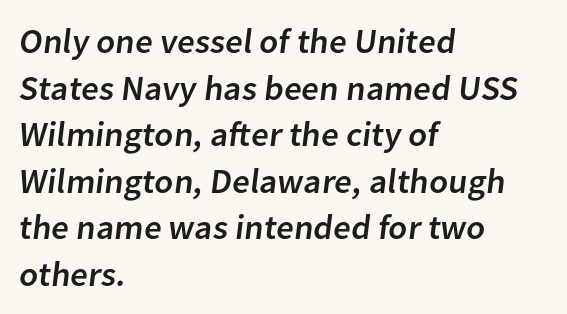
{"serif": "no", "width": "normal", "stroke_contrast": "low", "x_height": "medium", "monospaced": "no", "underline": "no", "align": "left", "line_spacing": "normal", "line_spacing_ratio": 1.33, "letter_spacing": "normal", "letter_spacing_em": 0.0, "glyph_px": 35}
